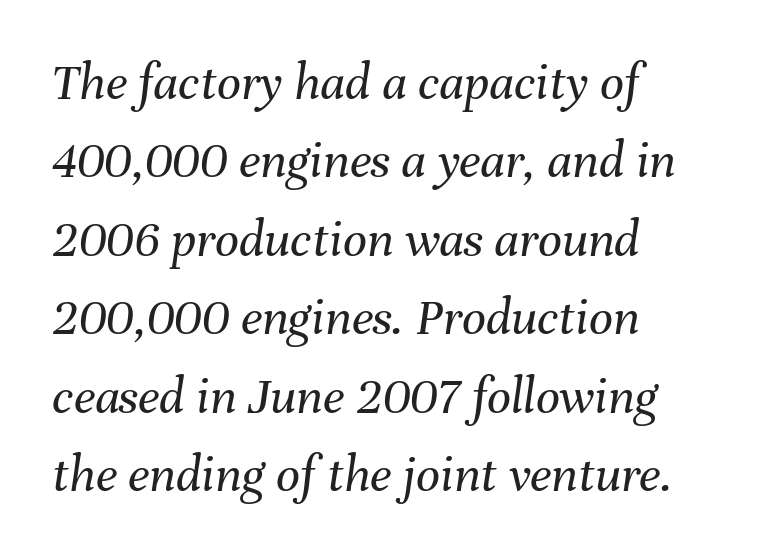
Q: Is the text bold? A: No.
Q: Is the text italic (slanted)? A: Yes, it leans right by about 8 degrees.
Q: Is the text underlined? A: No.
Q: How is the paragraph aligned? A: Left-aligned.
Q: Is the spacing between letters normal or unusually wide? A: Normal.
Q: Is the spacing between lines tight, normal or loose? A: Normal.
Q: Width (condensed, normal, or wide)? A: Normal.
Q: Stroke contrast? A: Medium.
Q: x-height? A: Medium.
Q: Monospaced? A: No.
